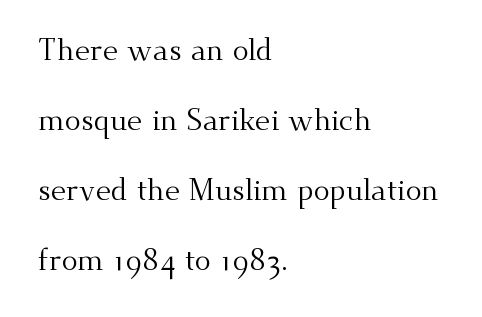
Q: Is the text bold? A: No.
Q: Is the text italic (slanted)? A: No, it is upright.
Q: Is the typeface a serif or a sans-serif typeface? A: Serif.
Q: Is the text underlined? A: No.
Q: How is the paragraph aligned? A: Left-aligned.
Q: Is the spacing between letters normal or unusually wide? A: Normal.
Q: Is the spacing between lines tight, normal or loose? A: Loose.
Q: Width (condensed, normal, or wide)? A: Normal.
Q: Stroke contrast? A: Medium.
Q: x-height? A: Small.
Q: Monospaced? A: No.
